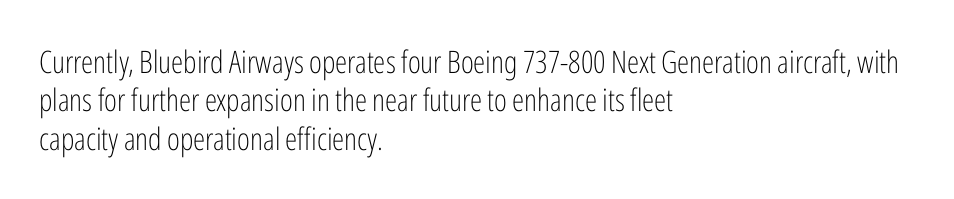
Q: Is the text bold? A: No.
Q: Is the text italic (slanted)? A: No, it is upright.
Q: Is the typeface a serif or a sans-serif typeface? A: Sans-serif.
Q: Is the text underlined? A: No.
Q: How is the paragraph aligned? A: Left-aligned.
Q: Is the spacing between letters normal or unusually wide? A: Normal.
Q: Width (condensed, normal, or wide)? A: Condensed.
Q: Stroke contrast? A: Low.
Q: x-height? A: Medium.
Q: Monospaced? A: No.
